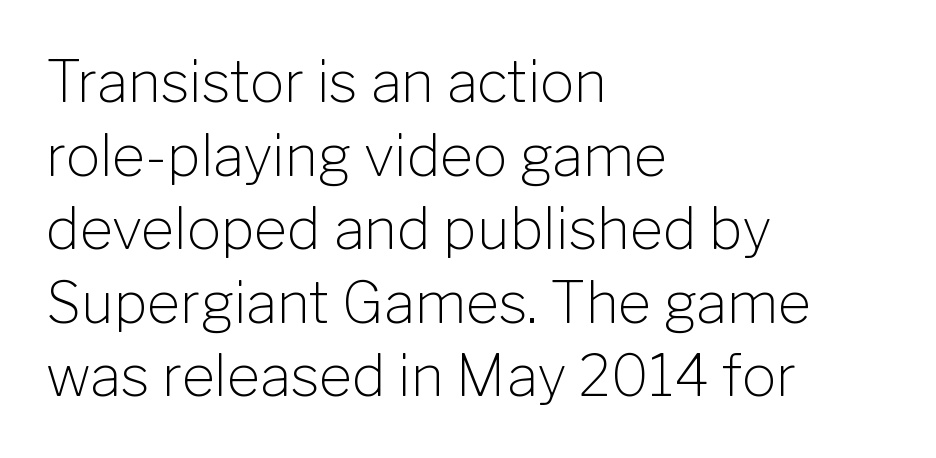
To sum up the face: it is a sans, with no serifs. Glance below the letters and you will spot only blank space. The typeface has the unassuming heft of standard copy or less. Note the varied advance widths — an 'i' is clearly narrower than an 'm'. The passage shown has conventional tracking throughout. One-word summary of the alignment: left.
